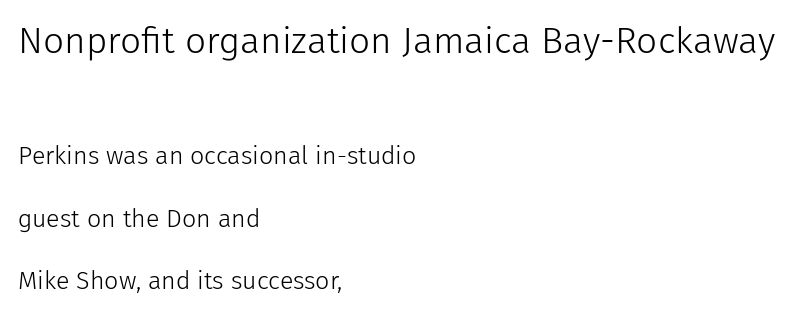
Q: Is the text bold? A: No.
Q: Is the text italic (slanted)? A: No, it is upright.
Q: Is the typeface a serif or a sans-serif typeface? A: Sans-serif.
Q: Is the text underlined? A: No.
Q: How is the paragraph aligned? A: Left-aligned.
Q: Is the spacing between letters normal or unusually wide? A: Normal.
Q: Is the spacing between lines tight, normal or loose? A: Loose.
Q: Which block of text is set in a larger size, the first (top) or the second (bottom)? A: The first (top) one.
Q: Width (condensed, normal, or wide)? A: Normal.
Q: Stroke contrast? A: Low.
Q: x-height? A: Medium.
Q: Monospaced? A: No.
